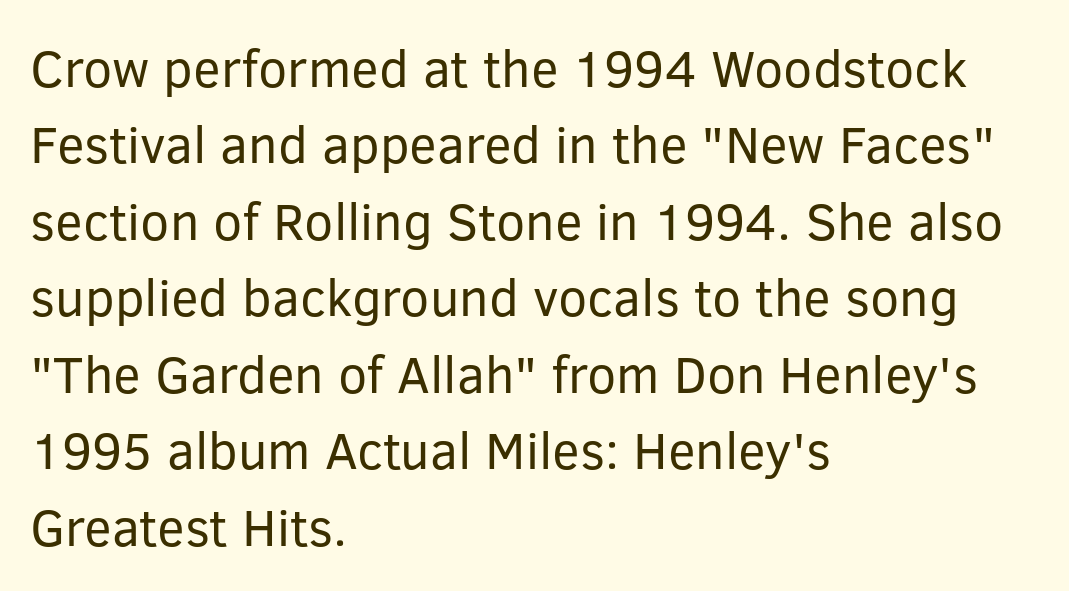
The lettering stays uniformly vertical, giving the passage a roman look. Stroke terminals: plain, sans-serif. Horizontal alignment here is leftward, the default for most running prose. Each word holds together tightly as a unit, with standard inter-letter gaps.
